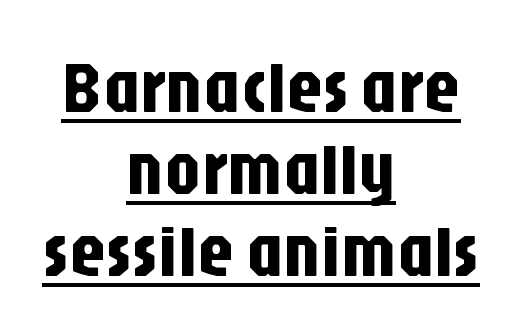
{"serif": "no", "italic": "no", "width": "condensed", "stroke_contrast": "low", "x_height": "large", "monospaced": "no", "underline": "yes", "align": "center", "line_spacing": "tight", "line_spacing_ratio": 1.14, "letter_spacing": "normal", "letter_spacing_em": 0.0, "glyph_px": 72}
